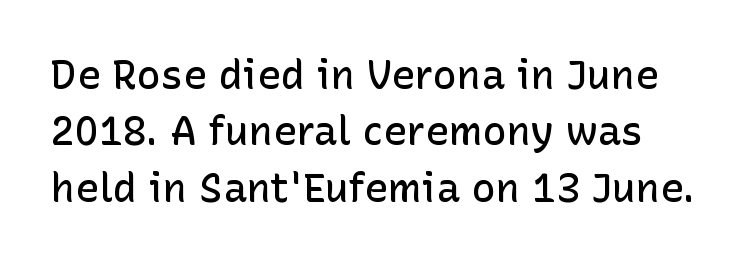
Think of a printed novel: that variable character pitch is what you see here. The designer left line spacing at the default. Decoration check: the copy has no underline. Words appear dense and cohesive because spacing is normal. Italic: no, the glyphs are upright roman.
